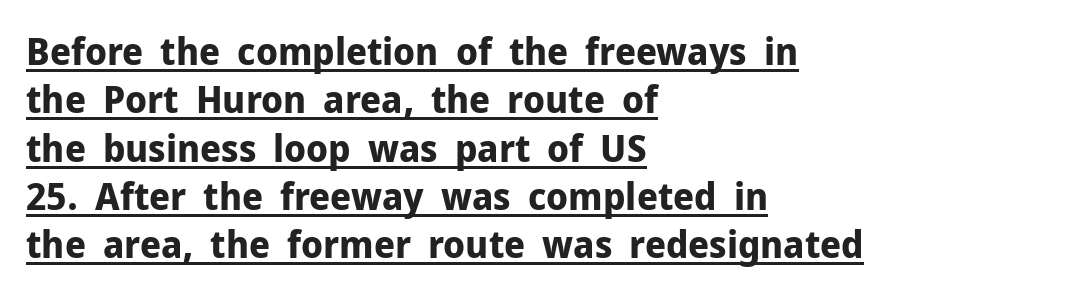
Q: Is the text bold? A: Yes.
Q: Is the text italic (slanted)? A: No, it is upright.
Q: Is the typeface a serif or a sans-serif typeface? A: Sans-serif.
Q: Is the text underlined? A: Yes.
Q: How is the paragraph aligned? A: Left-aligned.
Q: Is the spacing between letters normal or unusually wide? A: Normal.
Q: Is the spacing between lines tight, normal or loose? A: Normal.
Q: Width (condensed, normal, or wide)? A: Normal.
Q: Stroke contrast? A: Low.
Q: x-height? A: Medium.
Q: Monospaced? A: No.
